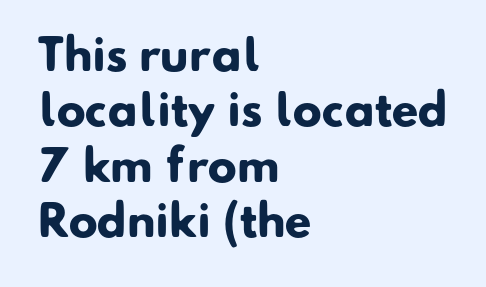
Notice how descenders clear the ascenders below comfortably — that's standard leading. The ragged edge is on the right, which tells us the setting is flush left. Descenders are the only things crossing below the line. Here the designer chose a conventional face with non-uniform glyph widths. This sample uses plain, unmodified letter spacing.
